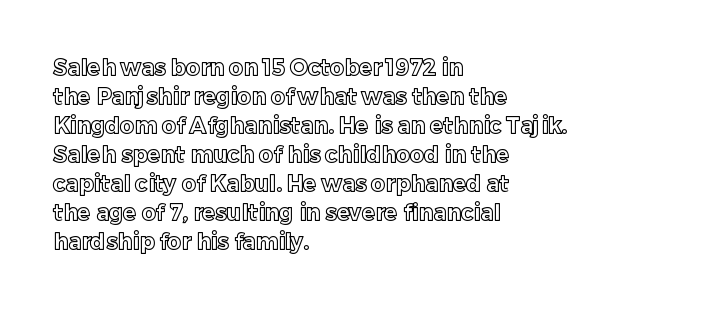
Q: Is the text italic (slanted)? A: No, it is upright.
Q: Is the text underlined? A: No.
Q: How is the paragraph aligned? A: Left-aligned.
Q: Is the spacing between letters normal or unusually wide? A: Normal.
Q: Is the spacing between lines tight, normal or loose? A: Normal.
